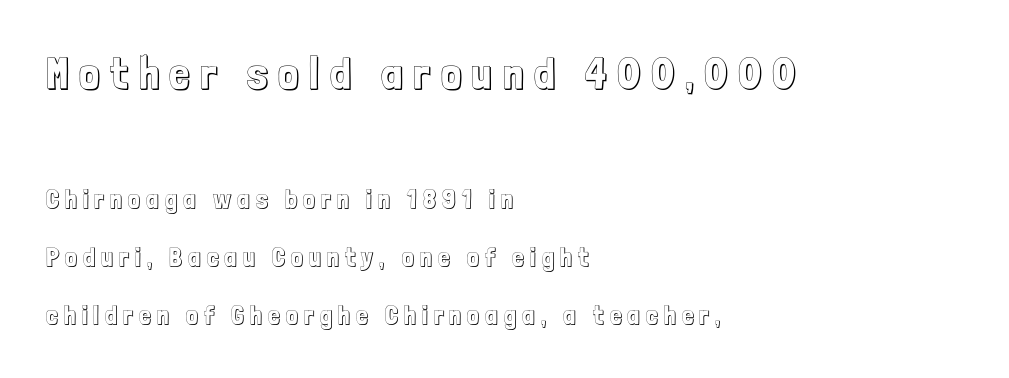
Q: Is the text italic (slanted)? A: No, it is upright.
Q: Is the text underlined? A: No.
Q: How is the paragraph aligned? A: Left-aligned.
Q: Is the spacing between letters normal or unusually wide? A: Unusually wide.
Q: Is the spacing between lines tight, normal or loose? A: Loose.
Q: Which block of text is set in a larger size, the first (top) or the second (bottom)? A: The first (top) one.
Q: Width (condensed, normal, or wide)? A: Condensed.
Q: x-height? A: Medium.
Q: Monospaced? A: No.
